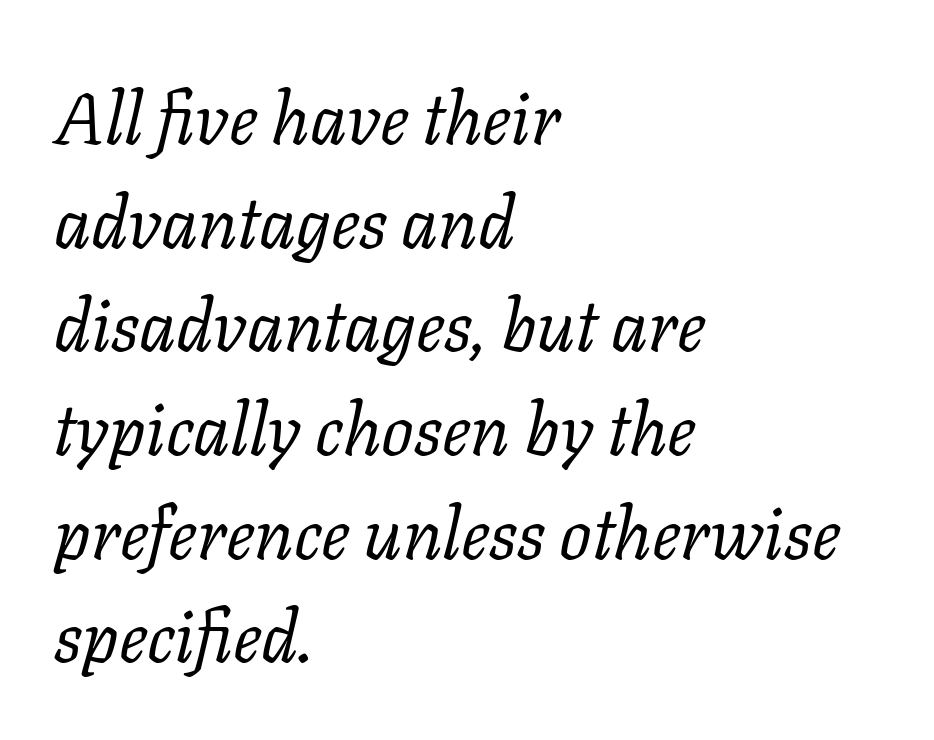
The rows are spaced the way most documents space them. Each letter's strokes conclude with small projecting serifs. Glance below the letters and you will spot only blank space. What stands out about the letter spacing? Nothing — it is the standard amount. Stems and bowls with no extra thickness — not bold. Here the designer chose a conventional face with non-uniform glyph widths.
